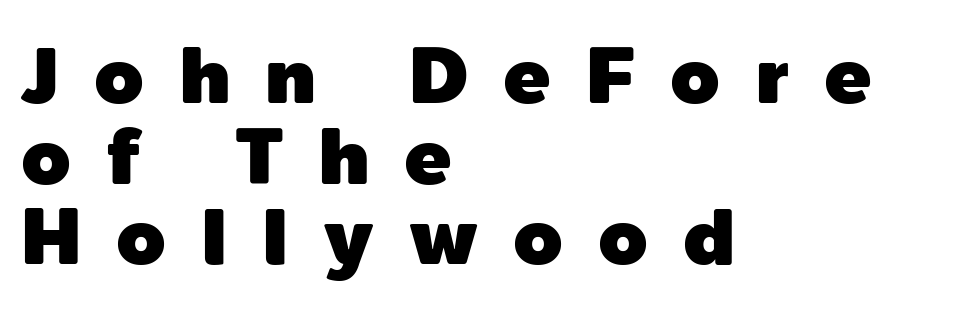
{"serif": "no", "italic": "no", "width": "normal", "x_height": "medium", "monospaced": "no", "underline": "no", "align": "left", "line_spacing": "tight", "line_spacing_ratio": 1.02, "letter_spacing": "wide", "letter_spacing_em": 0.44, "glyph_px": 79}
